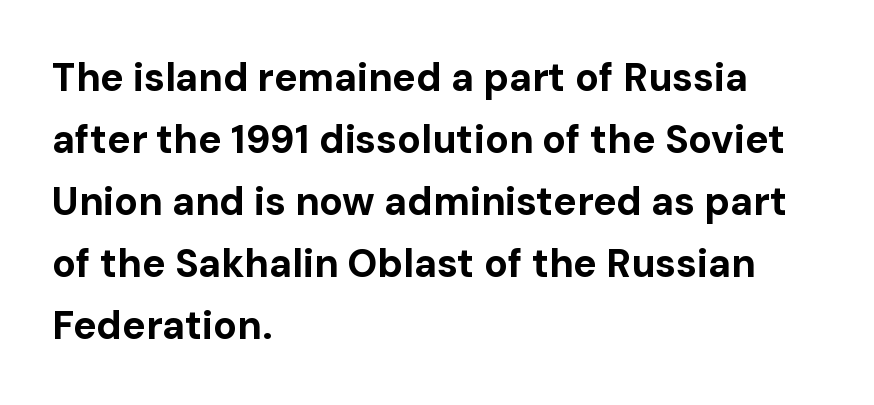
{"serif": "no", "italic": "no", "bold": "yes", "weight": "bold", "width": "normal", "stroke_contrast": "low", "x_height": "medium", "monospaced": "no", "underline": "no", "align": "left", "line_spacing": "normal", "line_spacing_ratio": 1.59, "letter_spacing": "normal", "letter_spacing_em": 0.0, "glyph_px": 39}
